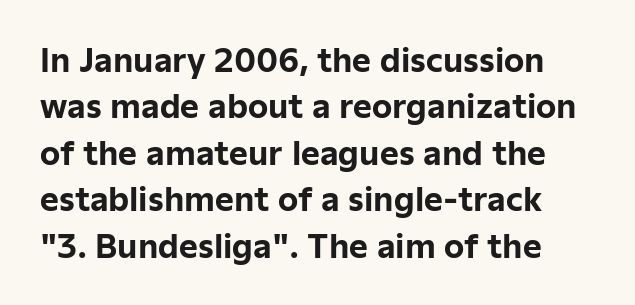
{"serif": "no", "italic": "no", "bold": "yes", "weight": "bold", "width": "normal", "stroke_contrast": "low", "x_height": "medium", "monospaced": "no", "underline": "no", "line_spacing": "normal", "line_spacing_ratio": 1.45, "letter_spacing": "normal", "letter_spacing_em": 0.0, "glyph_px": 32}
